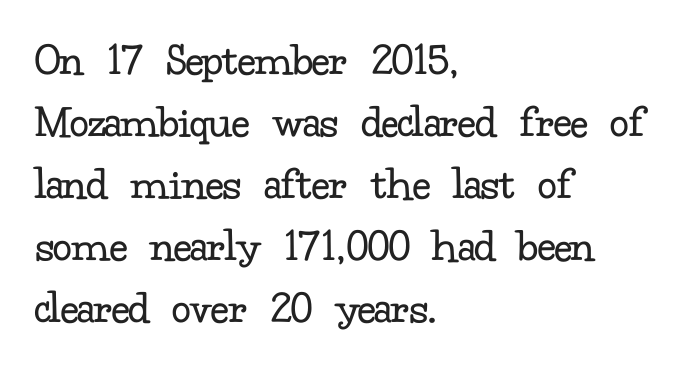
This block has exactly the height ordinary leading produces. Beneath every word, the page is bare. Are there feet on the stems? There are — it's a serif. A typesetter would call this zero additional tracking. A typesetter would call this proportional, since set widths differ per character. Think standard paragraph weight, or any step lighter than that.
